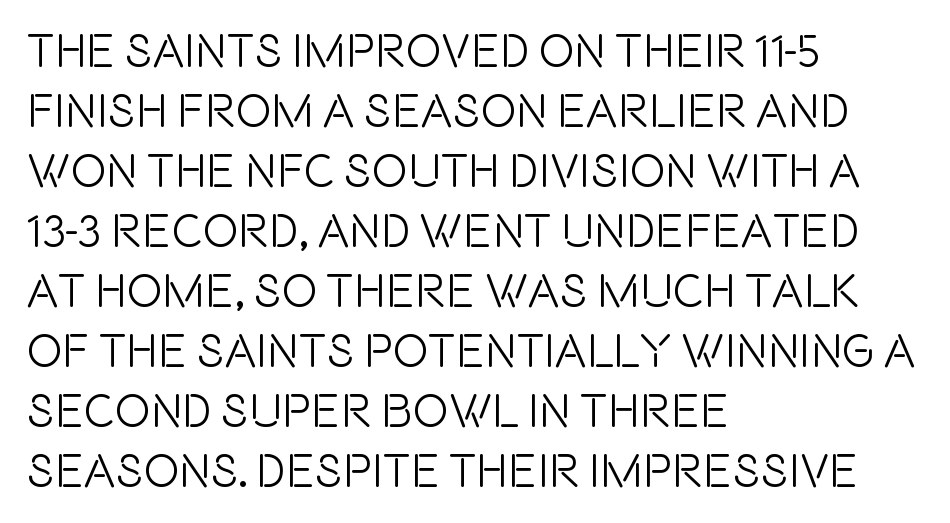
{"serif": "no", "italic": "no", "width": "condensed", "x_height": "large", "monospaced": "no", "underline": "no", "align": "left", "line_spacing": "normal", "line_spacing_ratio": 1.25, "letter_spacing": "normal", "letter_spacing_em": 0.0, "glyph_px": 48}
